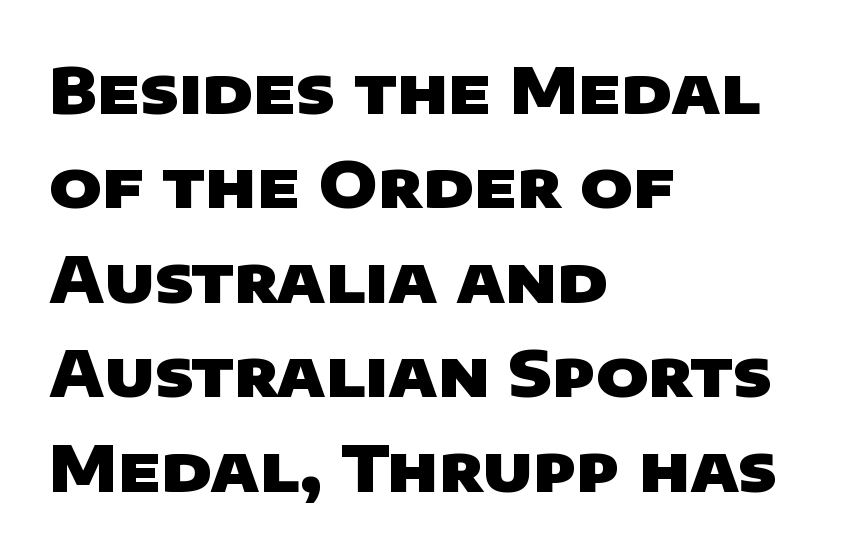
{"serif": "no", "bold": "yes", "weight": "heavy", "width": "wide", "stroke_contrast": "low", "x_height": "large", "monospaced": "no", "underline": "no", "align": "left", "line_spacing": "normal", "line_spacing_ratio": 1.5, "letter_spacing": "normal", "letter_spacing_em": 0.0, "glyph_px": 63}
